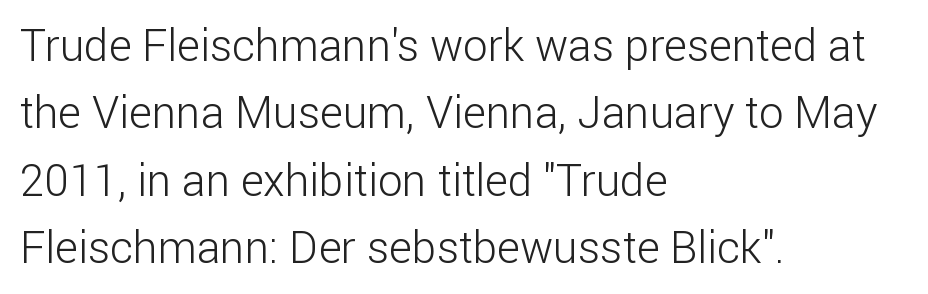
Tall strokes in this sample are plumb rather than angled. Teacher's note: observe the even left margin — that is flush-left alignment. Nobody touched the tracking dial on this one. The weight would be labelled regular, book, light, or lighter still. Here the designer chose a conventional face with non-uniform glyph widths. This rendering features lettering with no underline.
